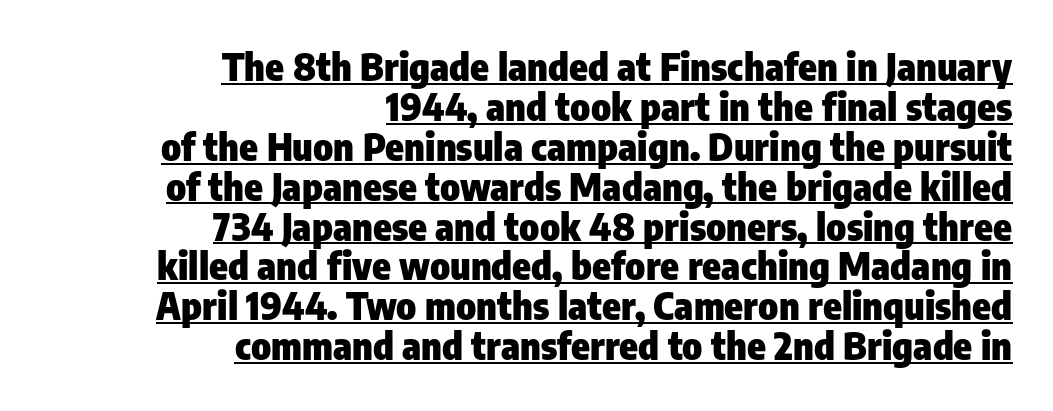
These characters rest on top of a visible drawn line. In terms of posture, this sample is upright. Typesetter's note: full bold, strokes at maximum text heaviness. Compared with typical paragraphs, the rows here are closer together.
